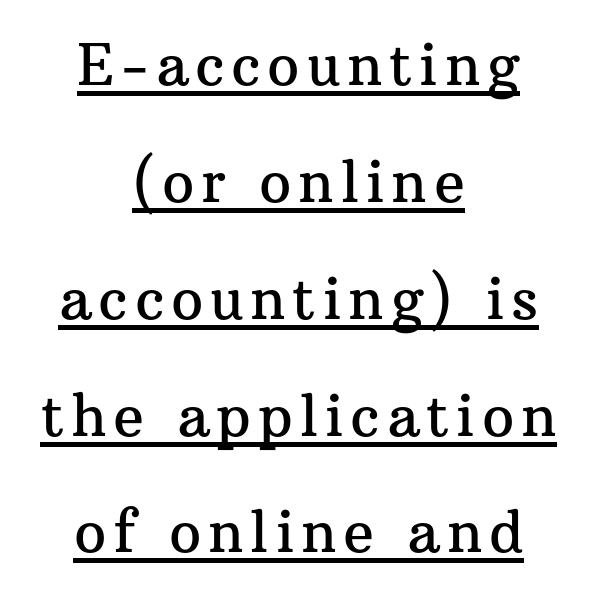
The image shows 57 px serif type, upright; set centered, loose line spacing (2.05x), underlined; medium stroke contrast and a medium x-height.
